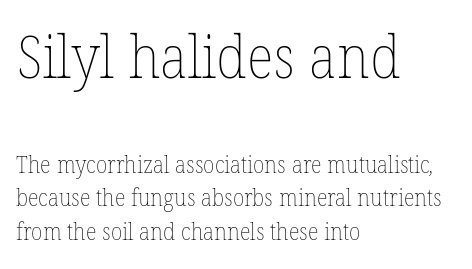
The rag falls on the right side of this text block. Nobody drew a line under any word here. Is the type heavy? It reads as light-to-regular instead. The rendering uses natural spacing where letterforms have individual widths.
